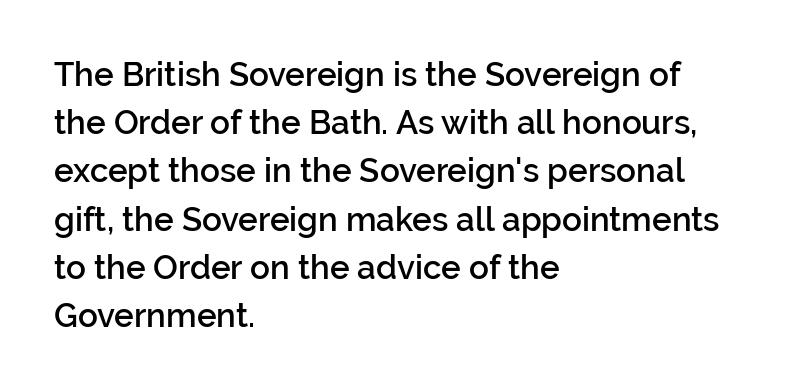
Q: Is the text bold? A: Semi-bold.
Q: Is the text italic (slanted)? A: No, it is upright.
Q: Is the typeface a serif or a sans-serif typeface? A: Sans-serif.
Q: Is the text underlined? A: No.
Q: How is the paragraph aligned? A: Left-aligned.
Q: Is the spacing between letters normal or unusually wide? A: Normal.
Q: Is the spacing between lines tight, normal or loose? A: Normal.
Q: Width (condensed, normal, or wide)? A: Normal.
Q: Stroke contrast? A: Low.
Q: x-height? A: Medium.
Q: Monospaced? A: No.
